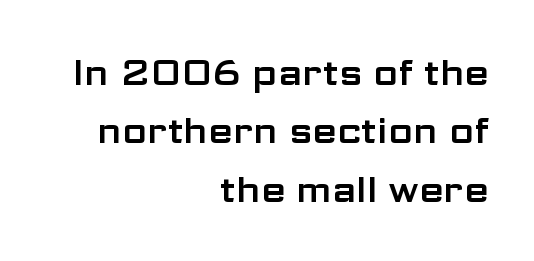
Q: Is the text italic (slanted)? A: No, it is upright.
Q: Is the typeface a serif or a sans-serif typeface? A: Sans-serif.
Q: Is the text underlined? A: No.
Q: How is the paragraph aligned? A: Right-aligned.
Q: Is the spacing between letters normal or unusually wide? A: Normal.
Q: Is the spacing between lines tight, normal or loose? A: Normal.
Q: Width (condensed, normal, or wide)? A: Wide.
Q: Stroke contrast? A: Low.
Q: x-height? A: Medium.
Q: Monospaced? A: No.
